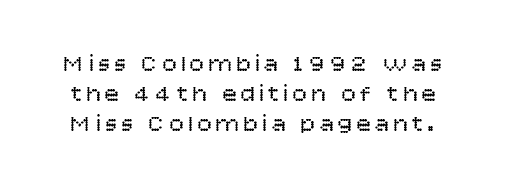
The image shows 24 px text type, upright; set normal line spacing (1.25x), not underlined.
